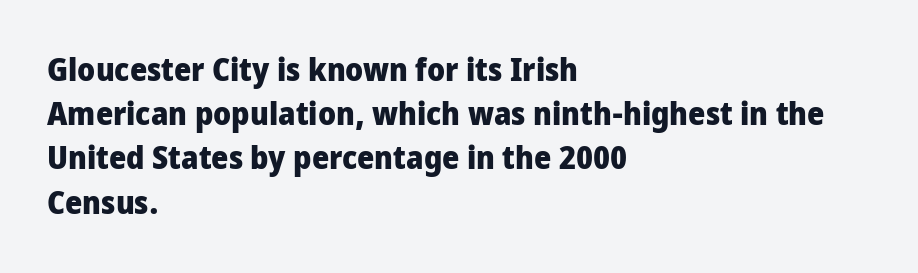
The image shows 33 px heavy, condensed sans-serif type, upright; set left-aligned, normal line spacing (1.34x), normal letter spacing, not underlined; low stroke contrast and a large x-height.
